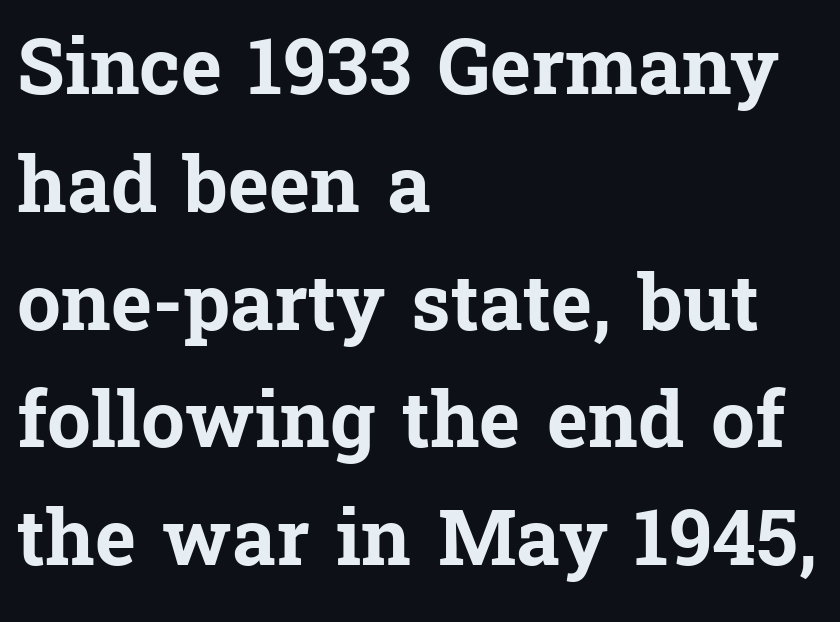
{"serif": "yes", "italic": "no", "bold": "yes", "weight": "bold", "width": "normal", "stroke_contrast": "low", "x_height": "medium", "monospaced": "no", "underline": "no", "align": "left", "line_spacing": "normal", "line_spacing_ratio": 1.51, "letter_spacing": "normal", "letter_spacing_em": 0.0, "glyph_px": 78}
